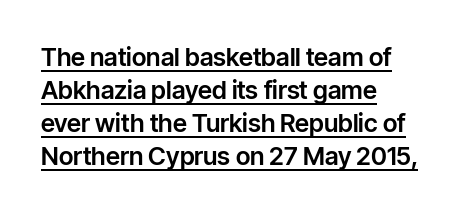
{"italic": "no", "underline": "yes", "align": "left", "line_spacing": "normal", "line_spacing_ratio": 1.32, "letter_spacing": "normal", "letter_spacing_em": 0.0, "glyph_px": 25}
